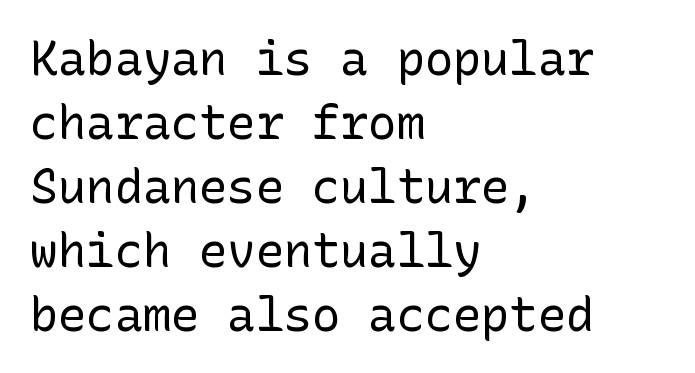
Upright lettering throughout. In terms of letterform style, serifs are entirely absent. Lines of text with bare space underneath. Leading matches the norm, producing a regular column. Characters follow at the spacing the type designer built in. Weight: not bold — regular or lighter.
